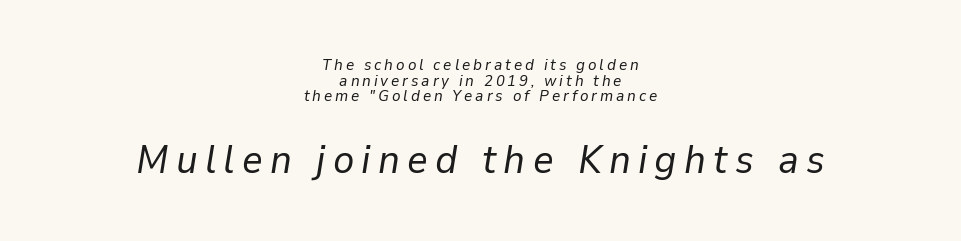
The face looks like a standard text weight, possibly lighter. The specimen omits any rule beneath the text block's lines. A typesetter would call this proportional, since set widths differ per character. The block sitting lower on the canvas is the one with enlarged characters.
